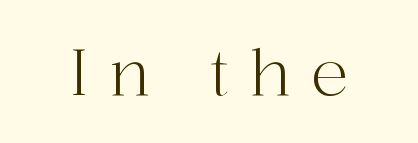
You could only call the tracking loose — the letters float apart. Heft: none added — not bold. Posture: upright roman. Looks like regular typesetting: each glyph gets only the width it needs.
